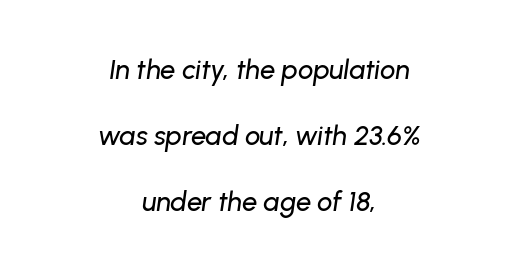
Notice how the passage keeps no hard edge, just a central spine. No extra tracking has been applied to these lines. A clean baseline with only descenders dipping below it. Reading down the column, the eye jumps a long way to each next line.
